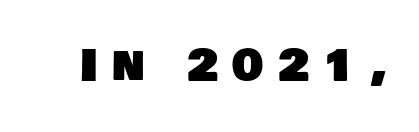
{"serif": "no", "width": "normal", "stroke_contrast": "low", "x_height": "large", "monospaced": "no", "underline": "no", "letter_spacing": "wide", "letter_spacing_em": 0.32, "glyph_px": 44}
